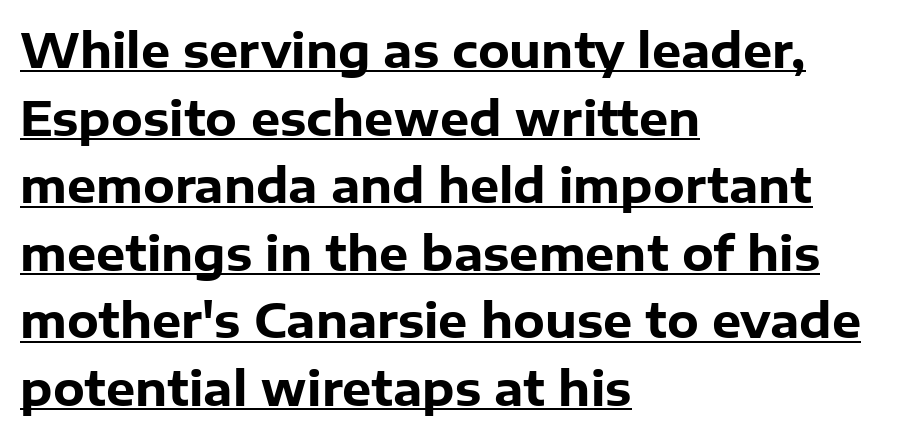
Does the leading feel generous? No, just average. Notice how a bar underscores the lettering throughout. Nothing sits at the stroke ends, so this counts as sans-serif. Tracking value appears to be zero — textbook default spacing. This sample is left-justified, so line endings fall wherever the words run out.
